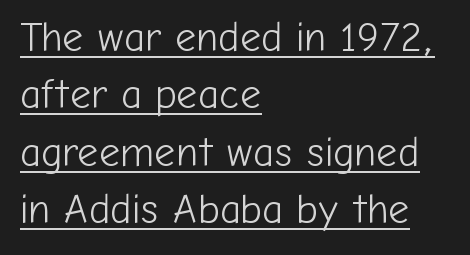
{"serif": "no", "italic": "no", "bold": "no", "weight": "light", "width": "normal", "stroke_contrast": "low", "x_height": "medium", "monospaced": "no", "underline": "yes", "align": "left", "line_spacing": "normal", "line_spacing_ratio": 1.4, "letter_spacing": "normal", "letter_spacing_em": 0.0, "glyph_px": 41}
